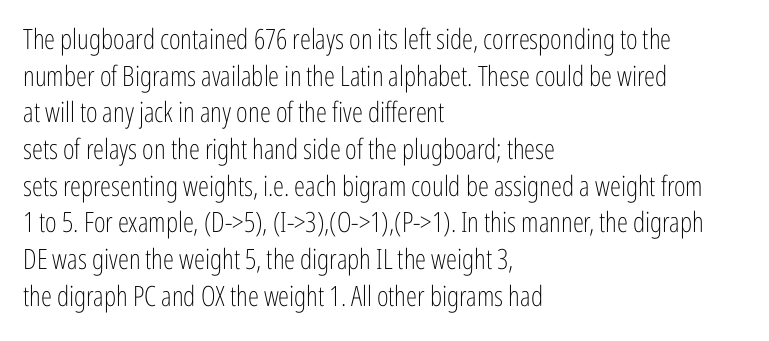
The image shows 28 px light, condensed sans-serif type, upright; set left-aligned, normal line spacing (1.31x), normal letter spacing, not underlined; low stroke contrast and a medium x-height.
